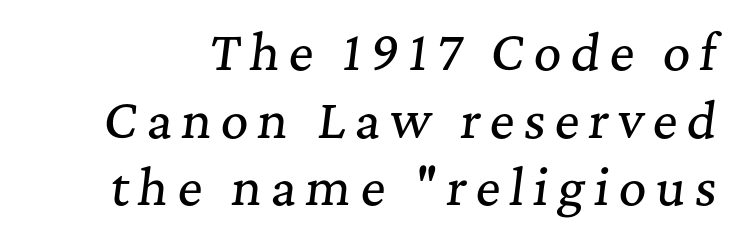
{"serif": "yes", "italic": "yes", "lean": "right", "slant_degrees": 7, "width": "normal", "stroke_contrast": "medium", "x_height": "medium", "monospaced": "no", "underline": "no", "line_spacing": "normal", "line_spacing_ratio": 1.41, "glyph_px": 48}
